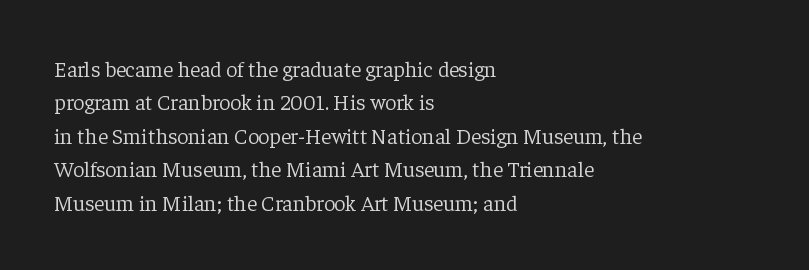
Q: Is the text bold? A: No.
Q: Is the text italic (slanted)? A: No, it is upright.
Q: Is the text underlined? A: No.
Q: How is the paragraph aligned? A: Left-aligned.
Q: Is the spacing between letters normal or unusually wide? A: Normal.
Q: Is the spacing between lines tight, normal or loose? A: Normal.
